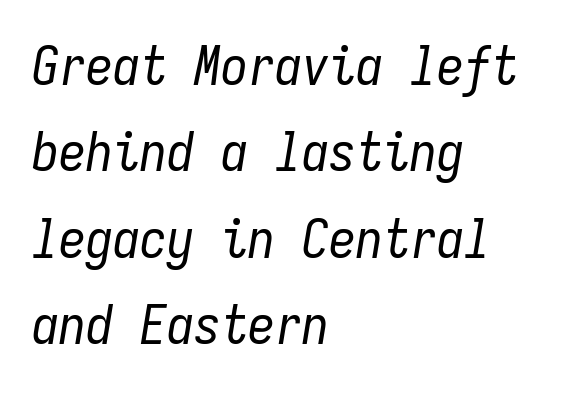
The image shows 54 px regular-weight, condensed type, italic (leaning right), monospaced; set left-aligned, normal line spacing (1.6x), normal letter spacing, not underlined; low stroke contrast and a medium x-height.
